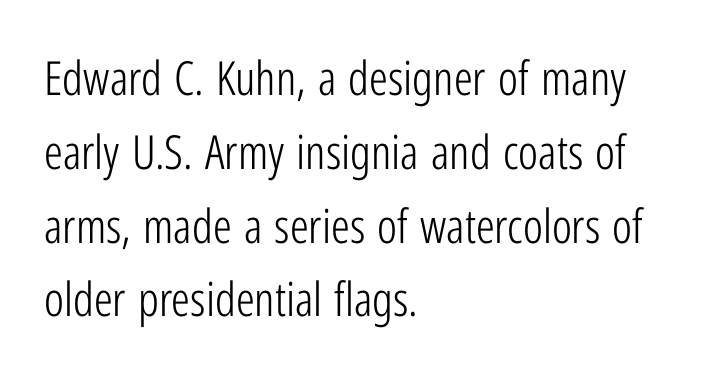
Q: Is the text bold? A: No.
Q: Is the text italic (slanted)? A: No, it is upright.
Q: Is the typeface a serif or a sans-serif typeface? A: Sans-serif.
Q: Is the text underlined? A: No.
Q: How is the paragraph aligned? A: Left-aligned.
Q: Is the spacing between letters normal or unusually wide? A: Normal.
Q: Is the spacing between lines tight, normal or loose? A: Normal.
Q: Width (condensed, normal, or wide)? A: Condensed.
Q: Stroke contrast? A: Low.
Q: x-height? A: Medium.
Q: Monospaced? A: No.
